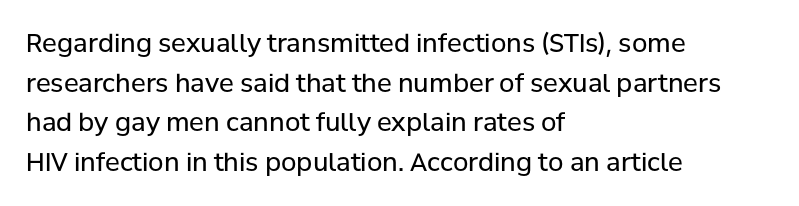
No italicization has been applied; the sample stays upright. Which margin do the lines hug? The left one — the right edge is uneven. Interline gaps are of average width in this sample. Descender tails drop into unmarked territory.
